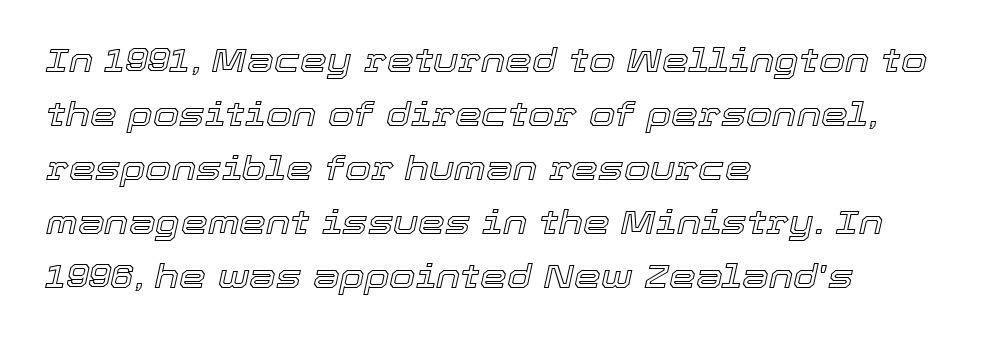
The image shows 34 px text type, italic (leaning right); set left-aligned, normal line spacing (1.59x), normal letter spacing, not underlined; a medium x-height.
